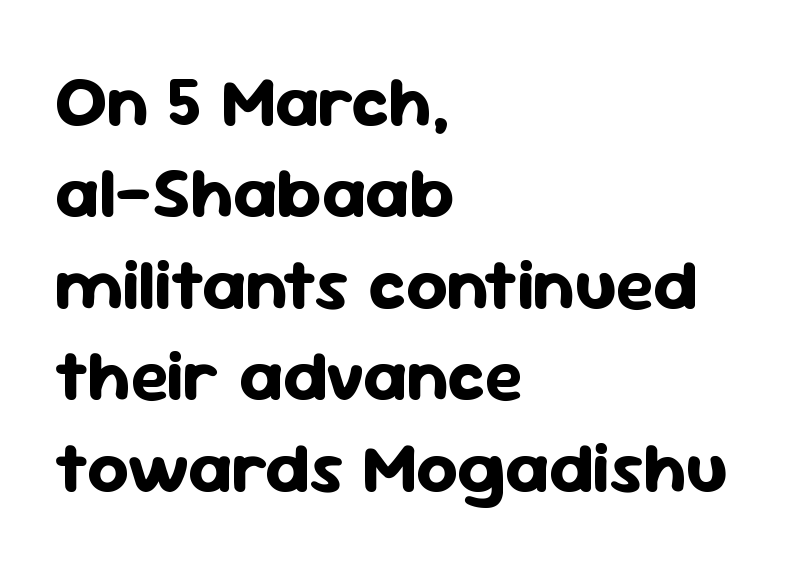
Every letter is thick-stroked: bold, no question. Is this a fixed-width face? No — the glyphs have proportional, varying widths. Vertical spacing — default. These lines keep a tight, regular rhythm from letter to letter.
